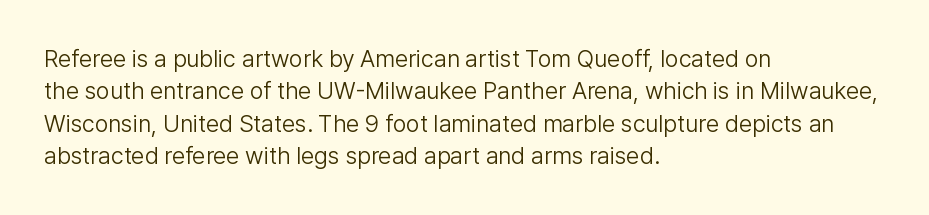
The image shows 24 px text type, upright; set left-aligned, normal line spacing (1.35x), normal letter spacing, not underlined.
